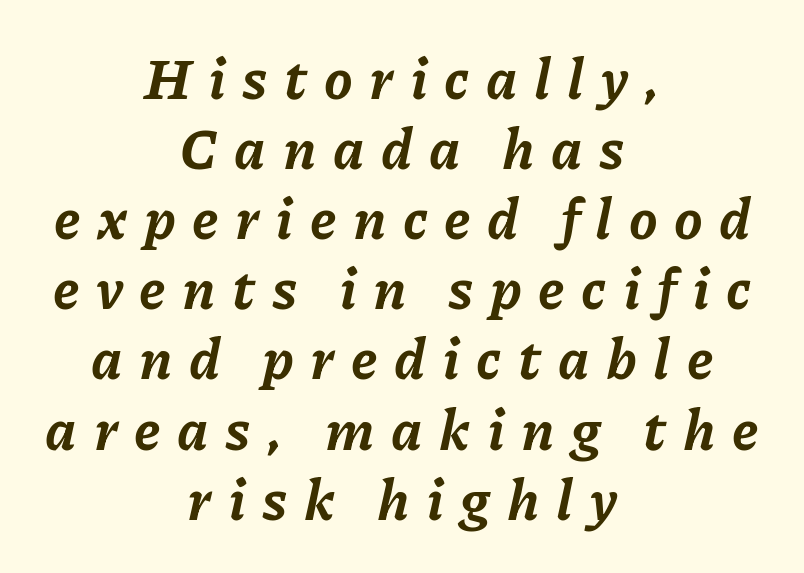
{"italic": "yes", "lean": "right", "slant_degrees": 11, "bold": "yes", "weight": "bold", "width": "normal", "stroke_contrast": "low", "x_height": "medium", "monospaced": "no", "underline": "no", "align": "center", "line_spacing_ratio": 1.23, "letter_spacing": "wide", "letter_spacing_em": 0.29, "glyph_px": 57}
